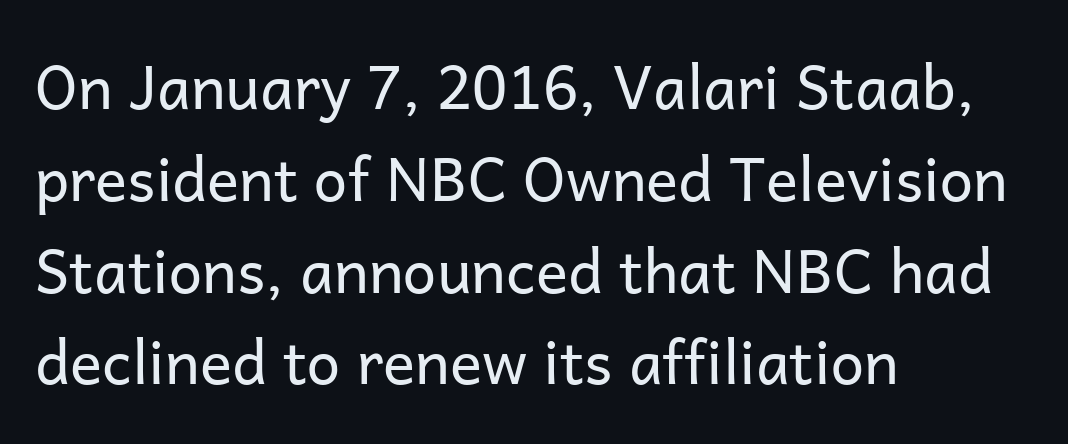
Q: Is the text bold? A: No.
Q: Is the text italic (slanted)? A: No, it is upright.
Q: Is the typeface a serif or a sans-serif typeface? A: Sans-serif.
Q: Is the text underlined? A: No.
Q: How is the paragraph aligned? A: Left-aligned.
Q: Is the spacing between letters normal or unusually wide? A: Normal.
Q: Is the spacing between lines tight, normal or loose? A: Normal.
Q: Width (condensed, normal, or wide)? A: Normal.
Q: Stroke contrast? A: Low.
Q: x-height? A: Medium.
Q: Monospaced? A: No.
